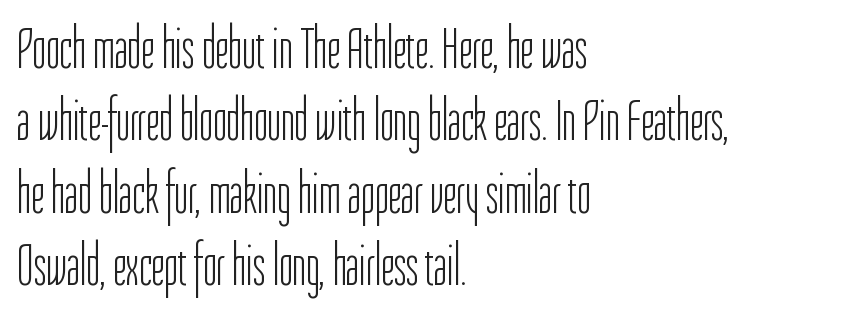
The image shows 58 px light, condensed sans-serif type, upright; set left-aligned, normal line spacing (1.25x), normal letter spacing, not underlined; low stroke contrast and a medium x-height.
